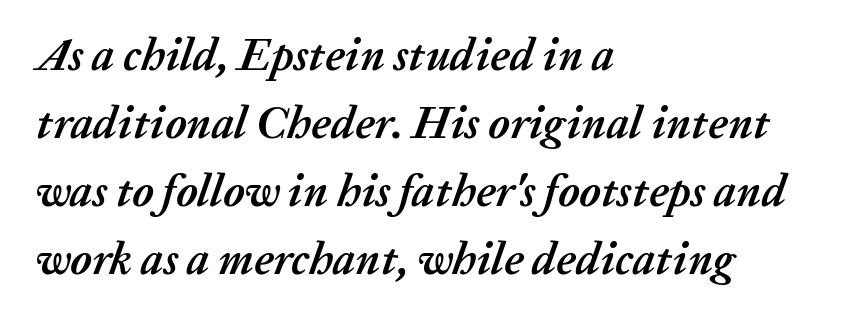
The image shows 45 px semibold type, italic (leaning right); set left-aligned, normal line spacing (1.51x), normal letter spacing, not underlined; medium stroke contrast and a medium x-height.
